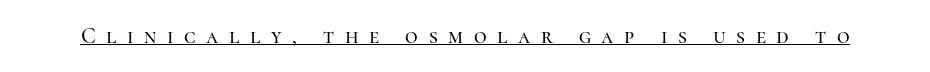
Italic: no, the glyphs are upright roman. Inter-character spacing is expanded well beyond the font's built-in metrics. A continuous stroke trails under the words, as in a hyperlink.
